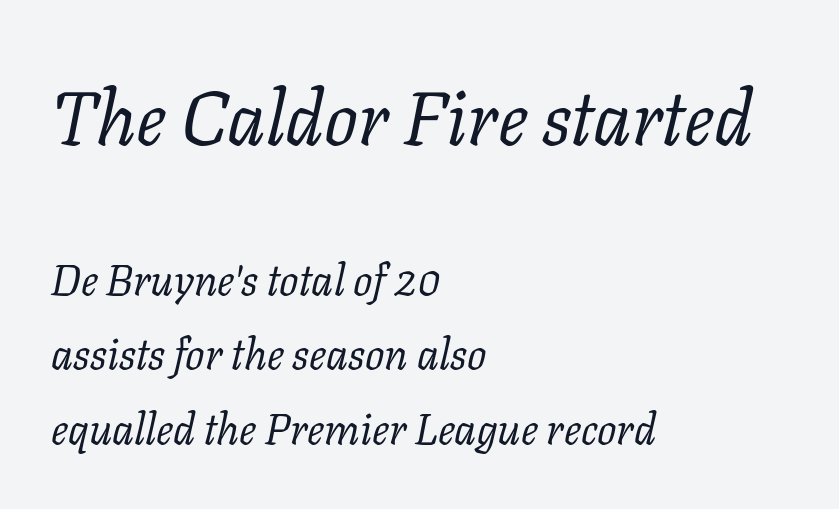
You can tell it's italic because the verticals aren't actually vertical. The ragged edge is on the right, which tells us the setting is flush left. The passage shown is typeset with a serif family. Note the varied advance widths — an 'i' is clearly narrower than an 'm'. Think standard paragraph weight, or any step lighter than that. Check under the words: just untouched page.
